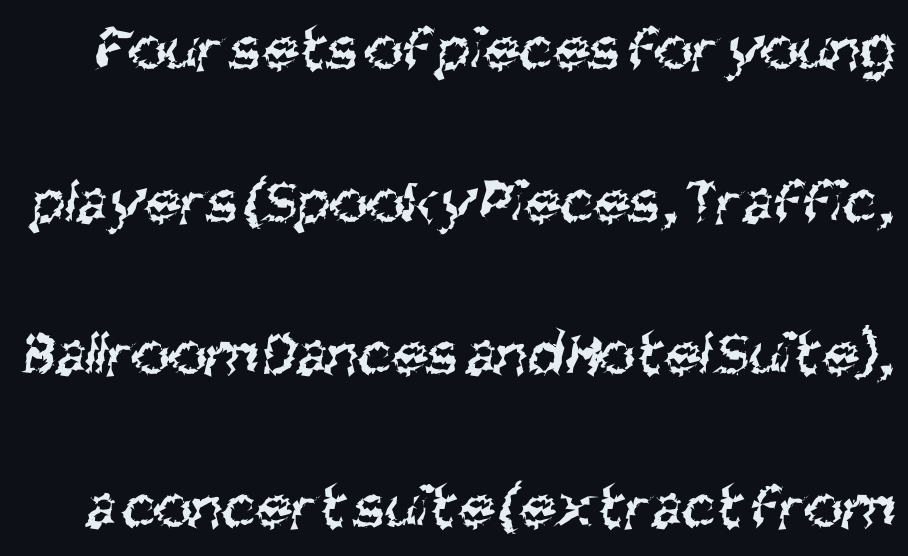
{"serif": "no", "bold": "no", "weight": "regular", "width": "condensed", "stroke_contrast": "medium", "x_height": "large", "monospaced": "no", "underline": "no", "line_spacing": "loose", "line_spacing_ratio": 2.35, "letter_spacing": "normal", "letter_spacing_em": 0.0, "glyph_px": 65}
